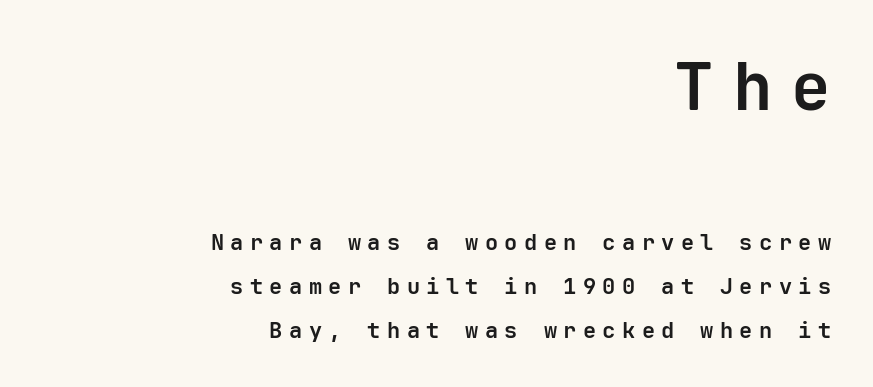
The image shows 66 px bold sans-serif type, upright, monospaced; set right-aligned, loose line spacing (2.0x), unusually wide letter spacing (+0.29 em), not underlined; the first (top) block is 3.0x larger; low stroke contrast and a medium x-height.
